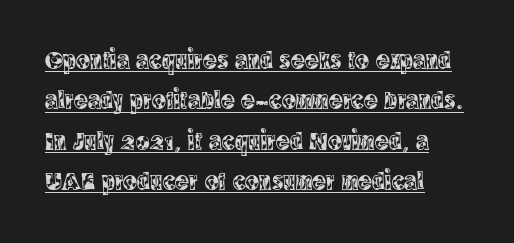
The image shows 26 px text type, upright; set left-aligned, normal line spacing (1.55x), normal letter spacing, underlined.
